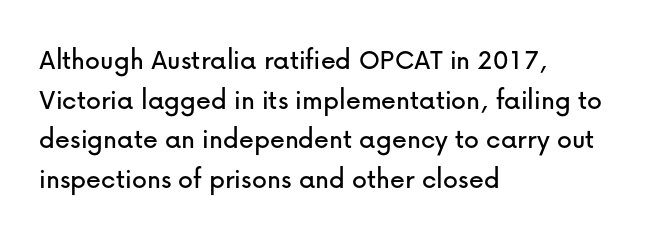
The face used here is proportionally spaced, like ordinary book or web type. A typesetter would mark this as roman, not italic. Grotesque or geometric, the face here clearly has no serifs. Inter-character spacing is left at the font's built-in metrics.
